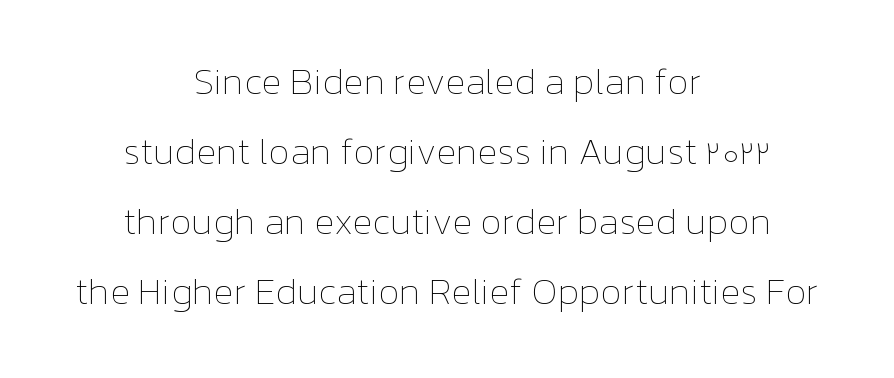
Italic: no, the glyphs are upright roman. The rendering uses natural spacing where letterforms have individual widths. No letter is thick-stroked: the sample isn't bold. Decoration check: the copy has no underline. This rendering uses center alignment, leaving both contours irregular but symmetric. There is no visible air inserted between adjacent glyphs.
